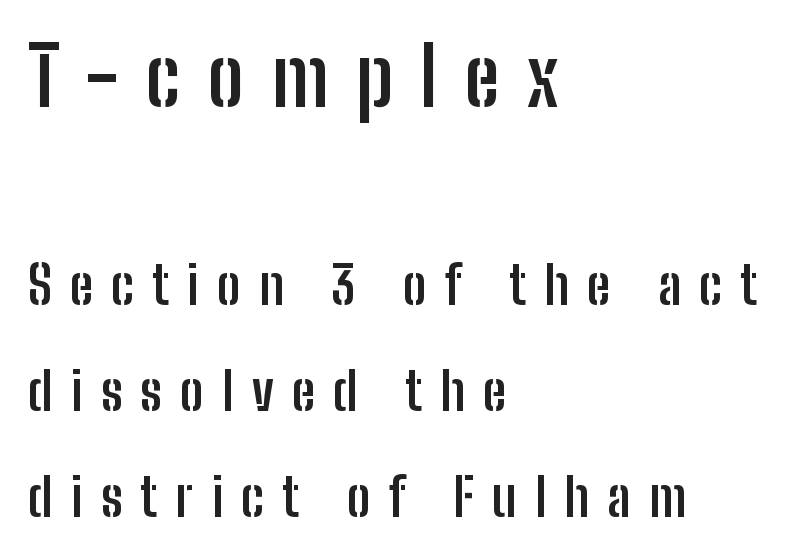
Q: Is the text bold? A: Yes.
Q: Is the text italic (slanted)? A: No, it is upright.
Q: Is the typeface a serif or a sans-serif typeface? A: Sans-serif.
Q: Is the text underlined? A: No.
Q: How is the paragraph aligned? A: Left-aligned.
Q: Is the spacing between letters normal or unusually wide? A: Unusually wide.
Q: Is the spacing between lines tight, normal or loose? A: Loose.
Q: Which block of text is set in a larger size, the first (top) or the second (bottom)? A: The first (top) one.
Q: Width (condensed, normal, or wide)? A: Condensed.
Q: Stroke contrast? A: Low.
Q: x-height? A: Medium.
Q: Monospaced? A: No.
